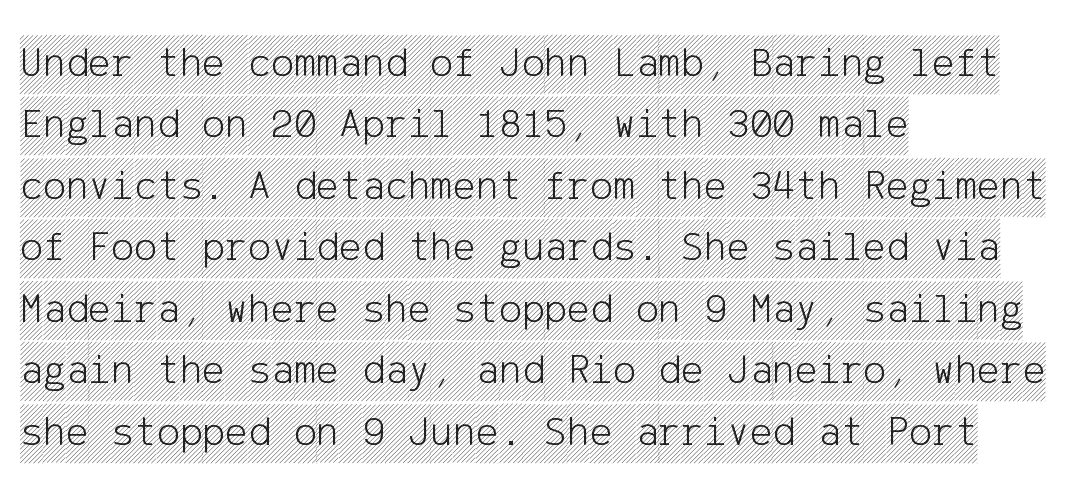
{"italic": "no", "width": "condensed", "x_height": "large", "underline": "no", "align": "left", "line_spacing": "normal", "line_spacing_ratio": 1.43, "letter_spacing": "normal", "letter_spacing_em": 0.0, "glyph_px": 43}
